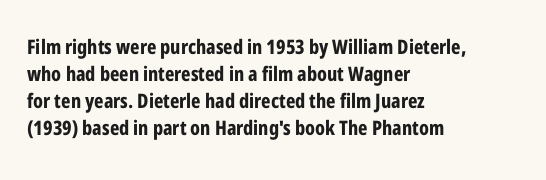
The font's upright variant was chosen for this text. Notice how the passage keeps a crisp vertical edge on the left only. Honestly, the row spacing looks completely unremarkable. Bare-footed words on every line.
